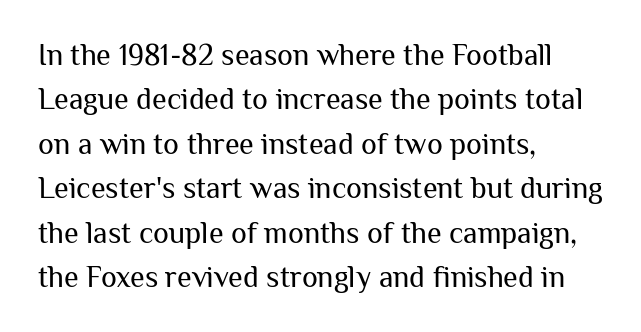
{"serif": "no", "italic": "no", "bold": "no", "weight": "regular", "width": "normal", "stroke_contrast": "medium", "x_height": "medium", "monospaced": "no", "underline": "no", "align": "left", "line_spacing": "normal", "line_spacing_ratio": 1.48, "letter_spacing": "normal", "letter_spacing_em": 0.0, "glyph_px": 30}
